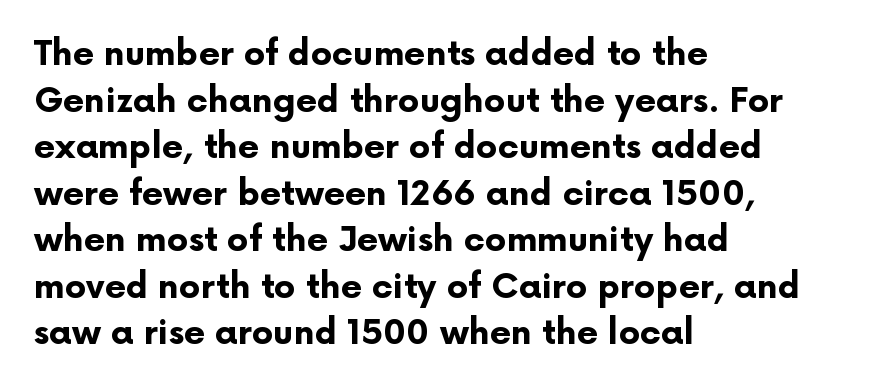
The image shows 34 px bold sans-serif type, upright; set left-aligned, normal line spacing (1.37x), normal letter spacing, not underlined; low stroke contrast and a medium x-height.
